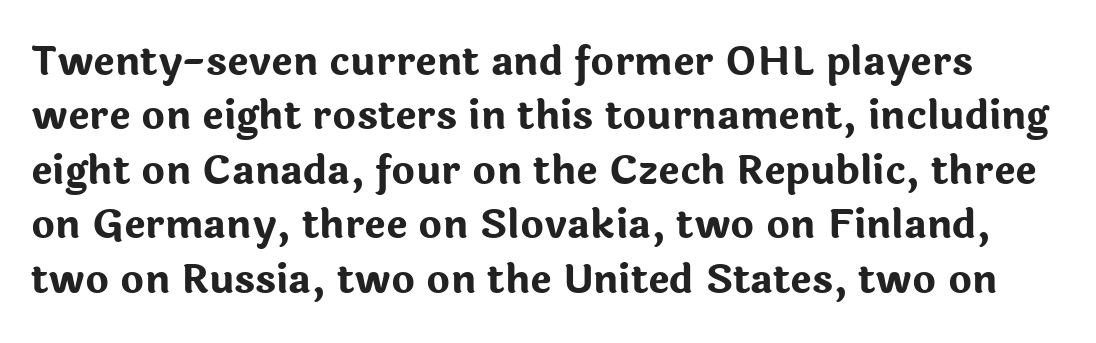
The image shows 40 px bold sans-serif type, upright; set normal line spacing (1.36x), normal letter spacing, not underlined; low stroke contrast and a medium x-height.
